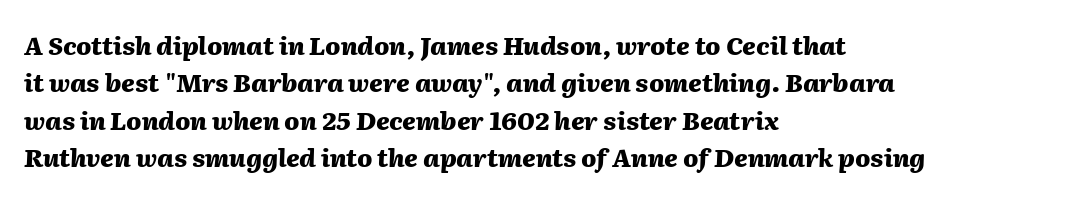
The image shows 25 px bold type, italic (leaning right); set left-aligned, normal line spacing (1.5x), normal letter spacing, not underlined.
